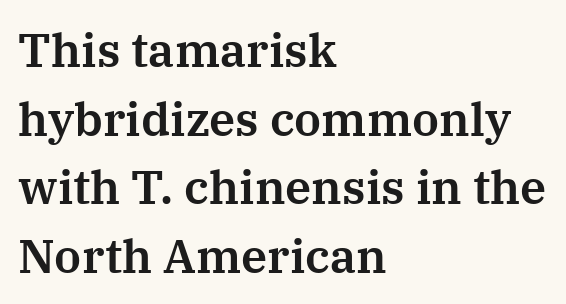
Proportional: the letters do not fall into vertical columns. Classification — serif. The string is rendered with underlining switched off. The rows are spaced the way most documents space them. What stands out about the letter spacing? Nothing — it is the standard amount.
